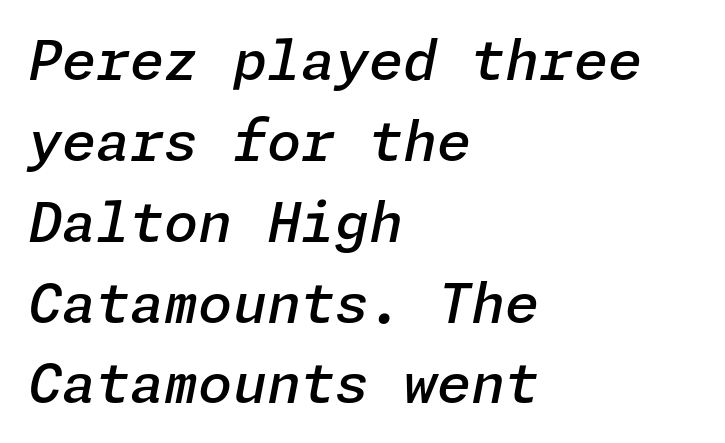
The image shows 55 px semibold type, italic (leaning right); set left-aligned, normal line spacing (1.47x), normal letter spacing, not underlined; low stroke contrast and a medium x-height.
